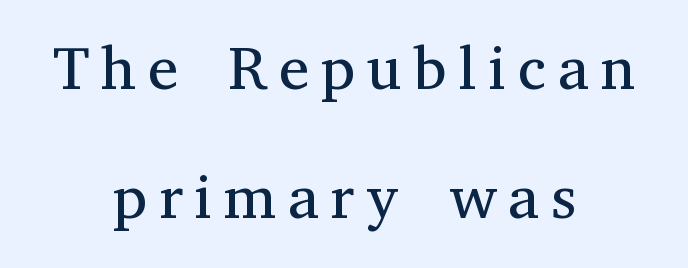
{"serif": "yes", "italic": "no", "bold": "no", "weight": "regular", "width": "normal", "stroke_contrast": "medium", "x_height": "medium", "monospaced": "no", "underline": "no", "align": "center", "line_spacing": "loose", "line_spacing_ratio": 2.12, "glyph_px": 61}
